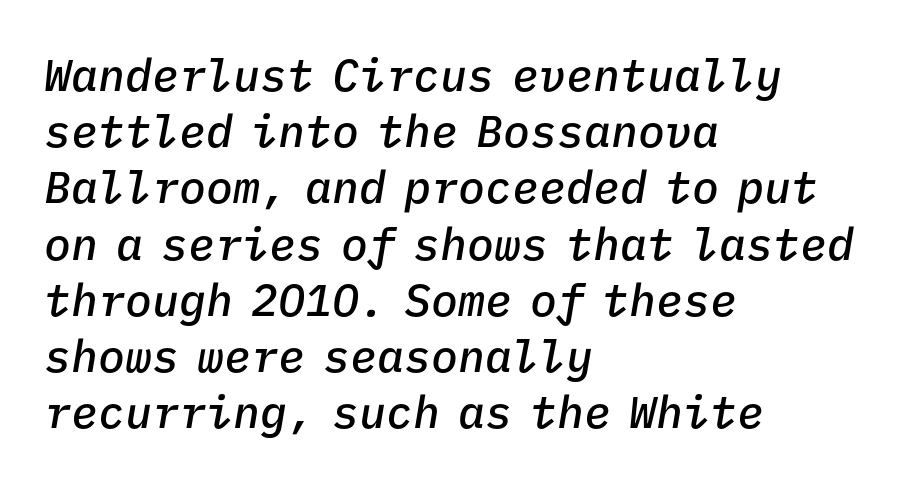
Descenders are the only things crossing below the line. Strokes here are thickened, but only to semibold level. Tall strokes in this sample are angled rather than plumb. Spacing between characters is what you'd get straight out of the box.
